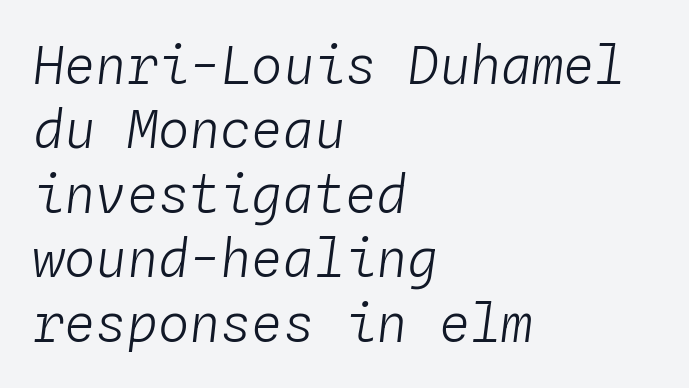
{"italic": "yes", "lean": "right", "slant_degrees": 4, "bold": "no", "weight": "light", "width": "normal", "stroke_contrast": "low", "x_height": "medium", "monospaced": "yes", "underline": "no", "align": "left", "line_spacing_ratio": 1.24, "letter_spacing": "normal", "letter_spacing_em": 0.0, "glyph_px": 52}
